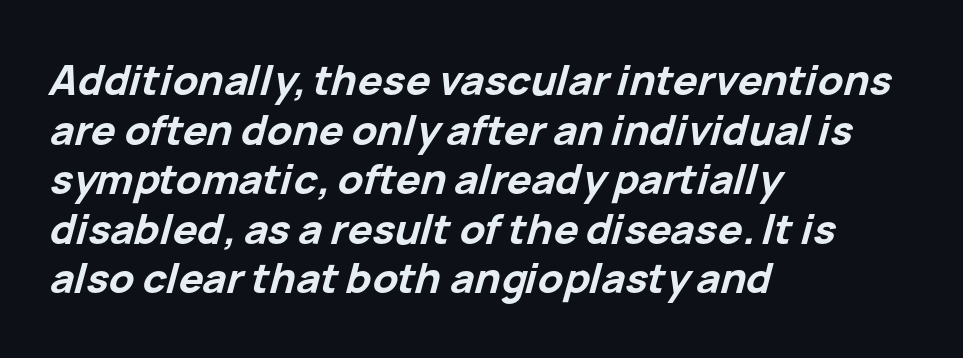
Q: Is the text bold? A: Yes.
Q: Is the text italic (slanted)? A: Yes, it leans right by about 15 degrees.
Q: Is the text underlined? A: No.
Q: How is the paragraph aligned? A: Left-aligned.
Q: Is the spacing between letters normal or unusually wide? A: Normal.
Q: Width (condensed, normal, or wide)? A: Normal.
Q: Stroke contrast? A: Low.
Q: x-height? A: Medium.
Q: Monospaced? A: No.
